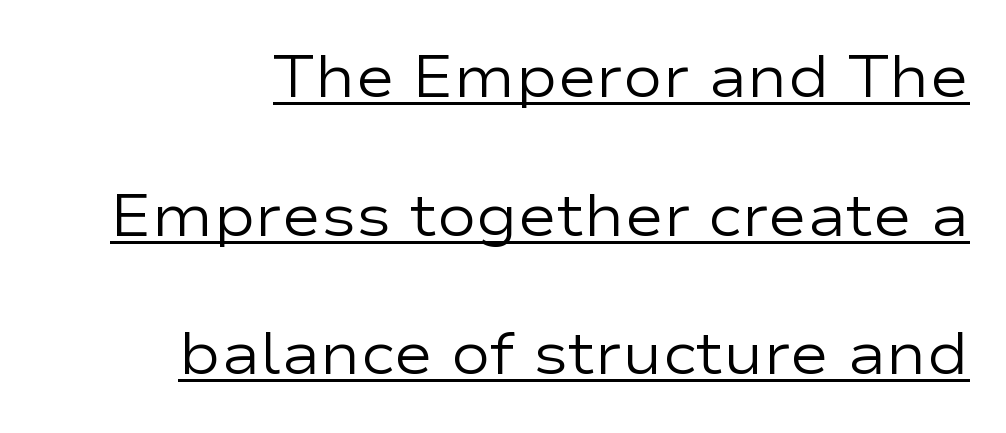
The image shows 59 px regular-weight, wide sans-serif type, upright; set right-aligned, loose line spacing (2.35x), normal letter spacing, underlined; low stroke contrast and a medium x-height.
